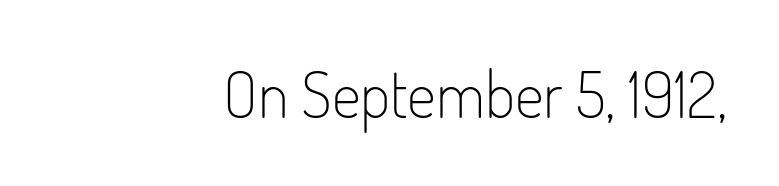
{"serif": "no", "italic": "no", "bold": "no", "weight": "light", "width": "condensed", "stroke_contrast": "low", "x_height": "small", "monospaced": "no", "underline": "no", "align": "right", "letter_spacing": "normal", "letter_spacing_em": 0.0, "glyph_px": 64}
